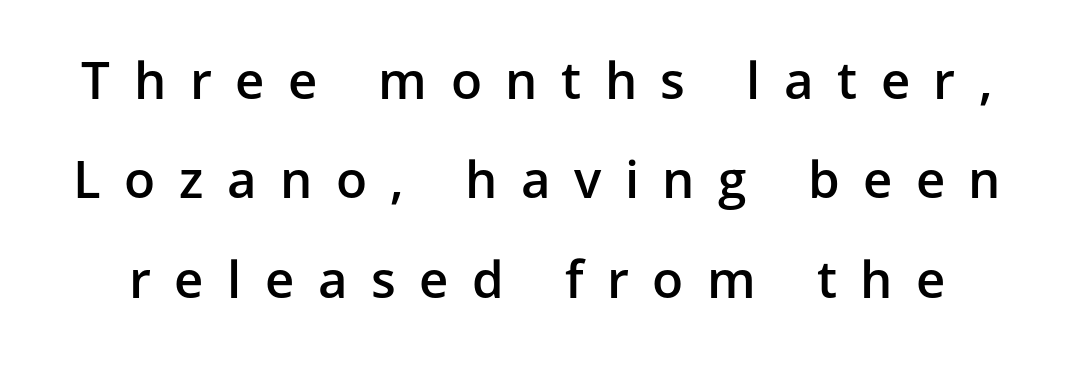
{"serif": "no", "italic": "no", "bold": "semi", "weight": "semibold", "width": "normal", "stroke_contrast": "low", "x_height": "medium", "monospaced": "no", "underline": "no", "line_spacing": "loose", "line_spacing_ratio": 1.95, "letter_spacing": "wide", "letter_spacing_em": 0.46, "glyph_px": 51}
